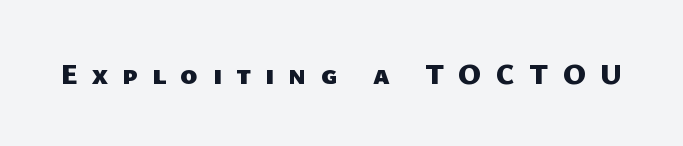
The image shows 29 px heavy sans-serif type; set unusually wide letter spacing (+0.49 em), not underlined; low stroke contrast and a medium x-height.
